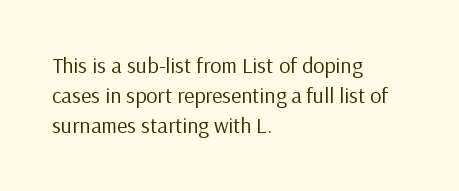
The image shows 22 px text type, upright; set left-aligned, normal line spacing (1.36x), normal letter spacing, not underlined.
